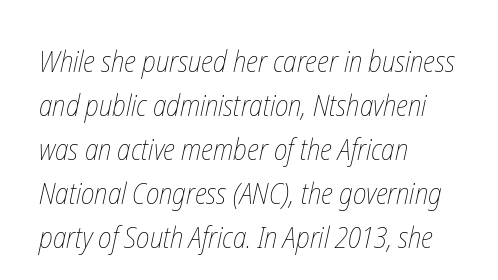
The image shows 30 px thin, condensed type; set left-aligned, normal line spacing (1.47x), normal letter spacing, not underlined; low stroke contrast and a medium x-height.
